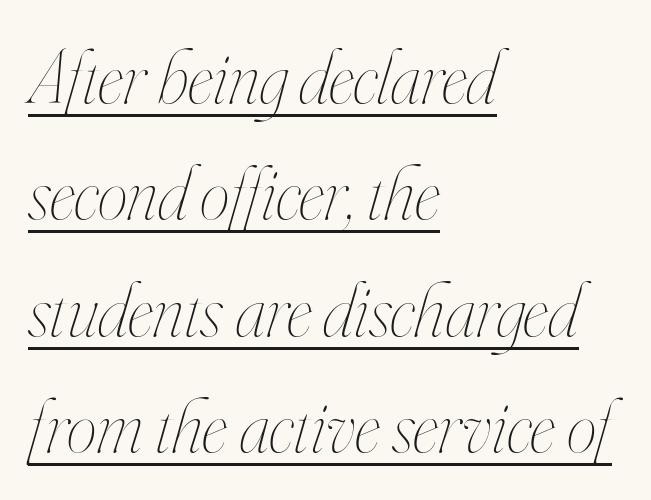
The image shows 76 px thin, condensed type, italic (leaning right); set left-aligned, normal line spacing (1.53x), normal letter spacing, underlined; high stroke contrast and a small x-height.
